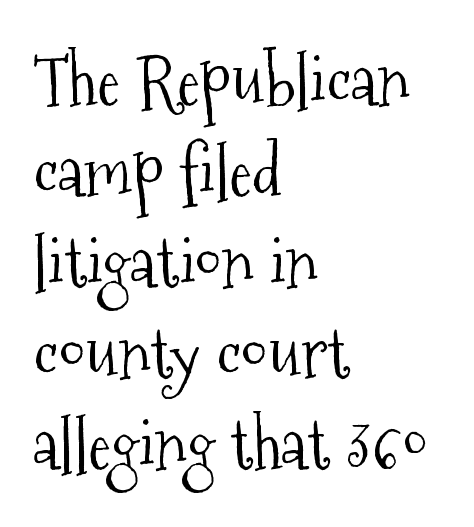
{"serif": "yes", "italic": "no", "bold": "no", "weight": "light", "width": "condensed", "stroke_contrast": "medium", "x_height": "medium", "monospaced": "no", "underline": "no", "align": "left", "line_spacing": "normal", "line_spacing_ratio": 1.32, "letter_spacing": "normal", "letter_spacing_em": 0.0, "glyph_px": 69}
